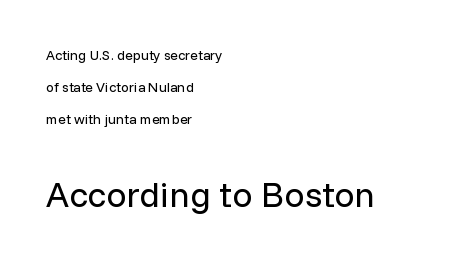
{"serif": "no", "italic": "no", "bold": "no", "weight": "regular", "width": "normal", "stroke_contrast": "low", "x_height": "medium", "monospaced": "no", "underline": "no", "align": "left", "line_spacing": "loose", "line_spacing_ratio": 2.28, "letter_spacing": "normal", "letter_spacing_em": 0.0, "larger_block": "second", "size_ratio": 2.57, "glyph_px": 36}
